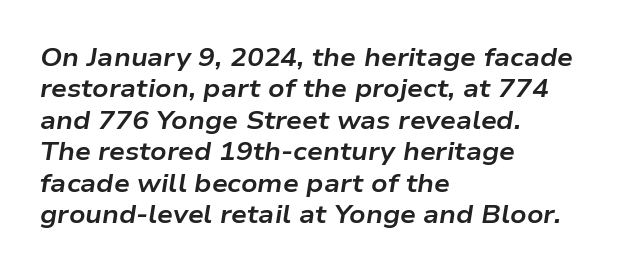
{"italic": "yes", "lean": "right", "slant_degrees": 9, "bold": "yes", "underline": "no", "align": "left", "line_spacing": "normal", "line_spacing_ratio": 1.26, "letter_spacing": "normal", "letter_spacing_em": 0.0, "glyph_px": 25}
